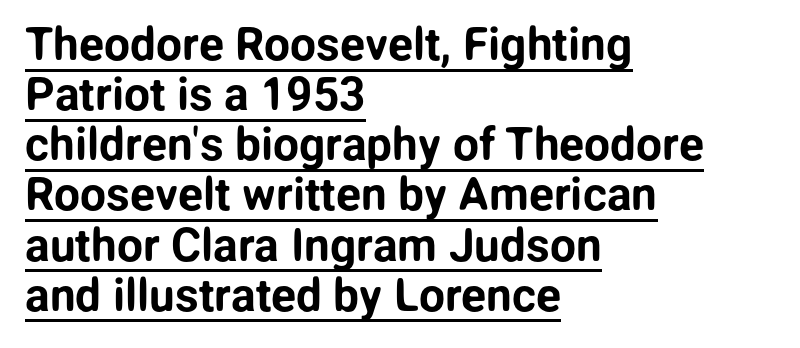
The image shows 46 px sans-serif type, upright; set left-aligned, tight line spacing (1.09x), normal letter spacing, underlined; low stroke contrast and a medium x-height.
